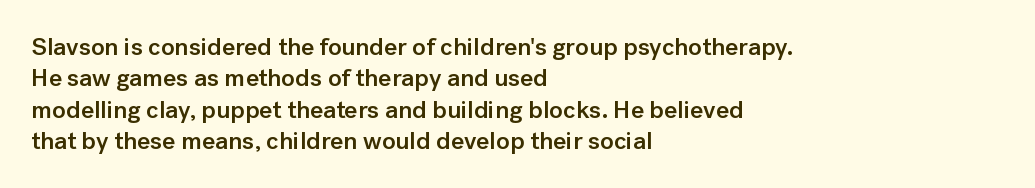
Q: Is the text bold? A: Semi-bold.
Q: Is the text italic (slanted)? A: No, it is upright.
Q: Is the text underlined? A: No.
Q: How is the paragraph aligned? A: Left-aligned.
Q: Is the spacing between letters normal or unusually wide? A: Normal.
Q: Is the spacing between lines tight, normal or loose? A: Normal.
